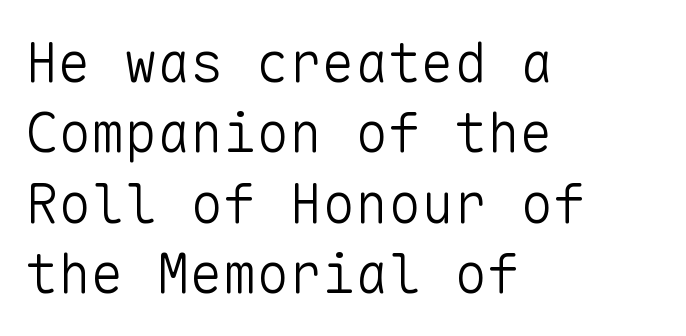
Rows of type keep a routine distance in the vertical direction. A typesetter would call this monospace, since all characters share one set width. Unlike a traditional serif, this face leaves its strokes unadorned. The typeface has the unassuming heft of standard copy or less. Short and long lines alike share a common starting point at left. The string is rendered with underlining switched off.
